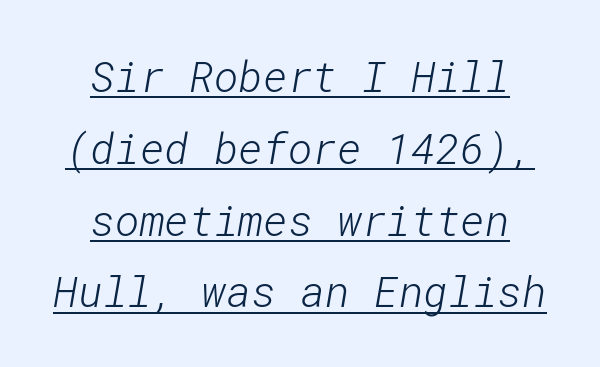
The image shows 42 px light sans-serif type; set centered, line spacing 1.71x, normal letter spacing, underlined; low stroke contrast and a medium x-height.
